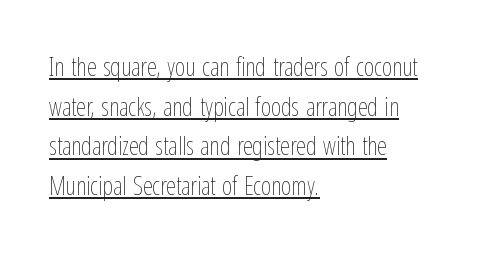
Teacher's note: observe the even left margin — that is flush-left alignment. Notice how a bar underscores the lettering throughout. Is there any slant? The stems are plumb. The rendering keeps characters at their native spacing. If you measured baseline to baseline, you'd find a middling distance.
